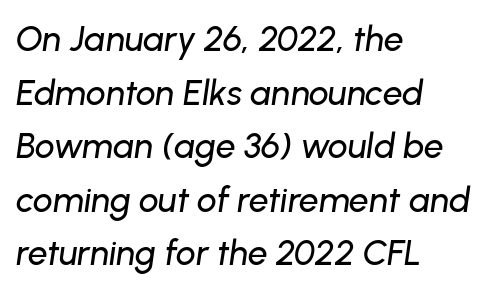
Q: Is the text italic (slanted)? A: Yes, it leans right by about 8 degrees.
Q: Is the text underlined? A: No.
Q: How is the paragraph aligned? A: Left-aligned.
Q: Is the spacing between letters normal or unusually wide? A: Normal.
Q: Is the spacing between lines tight, normal or loose? A: Normal.
Q: Width (condensed, normal, or wide)? A: Normal.
Q: Stroke contrast? A: Low.
Q: x-height? A: Medium.
Q: Monospaced? A: No.
